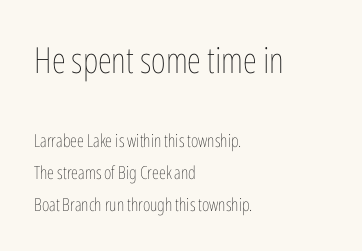
The image shows 36 px thin, condensed type, upright; set left-aligned, line spacing 1.78x, normal letter spacing, not underlined; the first (top) block is 2.0x larger; low stroke contrast and a medium x-height.
